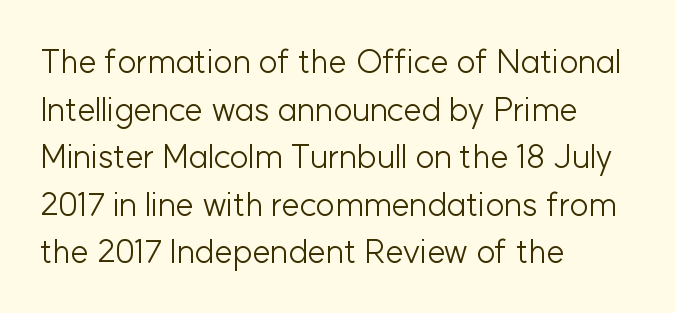
The designer went with a sans here, leaving each stem footless. A classic flush-left, rag-right setting is used for this passage. This rendering leaves character spacing at its baseline value. Here the designer chose a conventional face with non-uniform glyph widths. Every stem runs plumb, perpendicular to the baseline.
